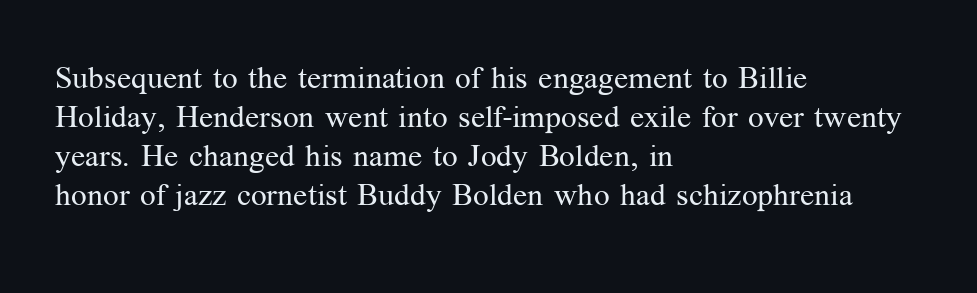
{"serif": "yes", "italic": "no", "bold": "no", "weight": "regular", "width": "normal", "stroke_contrast": "medium", "x_height": "medium", "monospaced": "no", "underline": "no", "align": "left", "line_spacing": "normal", "line_spacing_ratio": 1.26, "letter_spacing": "normal", "letter_spacing_em": 0.0, "glyph_px": 31}
